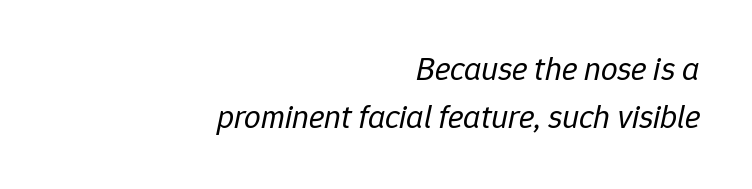
Q: Is the text bold? A: No.
Q: Is the text italic (slanted)? A: Yes, it leans right by about 12 degrees.
Q: Is the text underlined? A: No.
Q: How is the paragraph aligned? A: Right-aligned.
Q: Is the spacing between letters normal or unusually wide? A: Normal.
Q: Is the spacing between lines tight, normal or loose? A: Normal.
Q: Width (condensed, normal, or wide)? A: Normal.
Q: Stroke contrast? A: Low.
Q: x-height? A: Medium.
Q: Monospaced? A: No.
